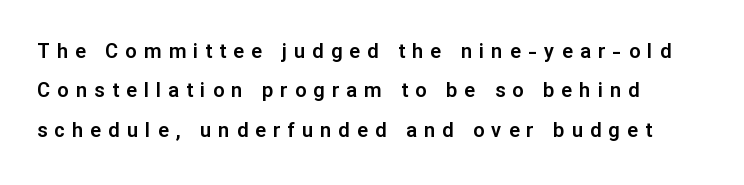
{"italic": "no", "underline": "no", "align": "left", "line_spacing": "loose", "line_spacing_ratio": 1.97, "letter_spacing": "wide", "letter_spacing_em": 0.36, "glyph_px": 20}
